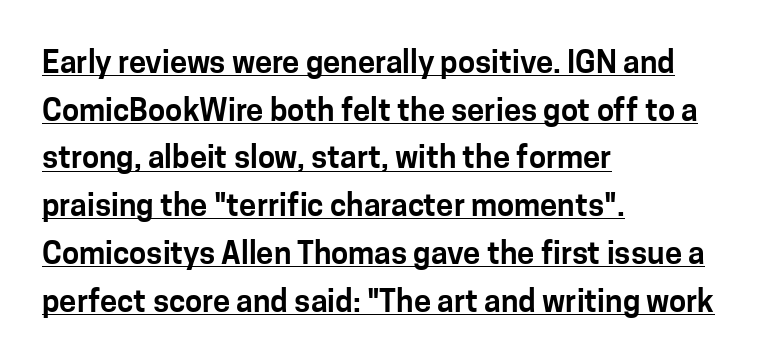
{"serif": "no", "italic": "no", "width": "normal", "stroke_contrast": "low", "x_height": "medium", "monospaced": "no", "underline": "yes", "align": "left", "line_spacing": "normal", "line_spacing_ratio": 1.54, "letter_spacing": "normal", "letter_spacing_em": 0.0, "glyph_px": 31}
